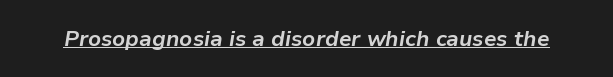
The image shows 22 px bold type, italic (leaning right); set normal letter spacing, underlined.
